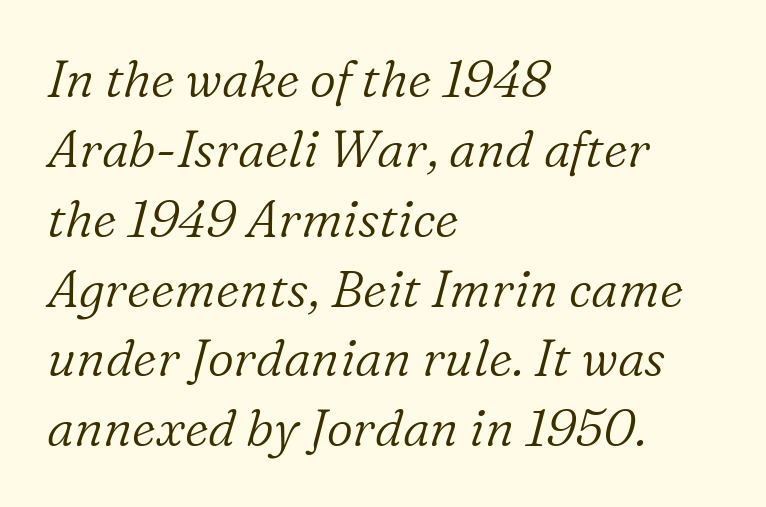
Q: Is the text bold? A: No.
Q: Is the text italic (slanted)? A: Yes, it leans right by about 16 degrees.
Q: Is the typeface a serif or a sans-serif typeface? A: Serif.
Q: Is the text underlined? A: No.
Q: How is the paragraph aligned? A: Left-aligned.
Q: Is the spacing between letters normal or unusually wide? A: Normal.
Q: Is the spacing between lines tight, normal or loose? A: Normal.
Q: Width (condensed, normal, or wide)? A: Normal.
Q: Stroke contrast? A: Low.
Q: x-height? A: Medium.
Q: Monospaced? A: No.
